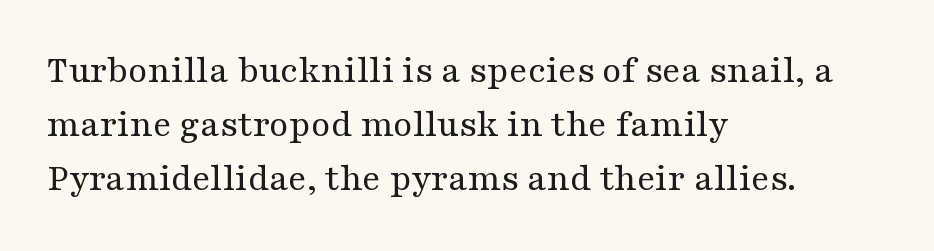
Think of a printed novel: that variable character pitch is what you see here. The paragraph shown leans on its left margin. Think standard paragraph weight, or any step lighter than that. This rendering features lettering with no underline. Each letter's strokes conclude with small projecting serifs. The line texture is even and compact thanks to regular tracking.
